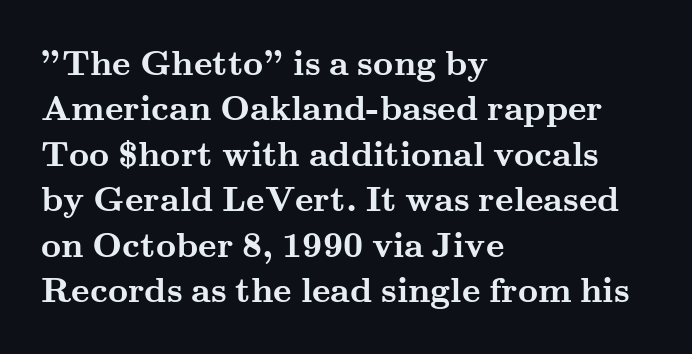
Typographically, this falls in the serif category. Letter spacing: default. The lettering stays uniformly vertical, giving the passage a roman look. Clear beneath every line of the passage. Typeset ragged right — the left edge is the straight one.
